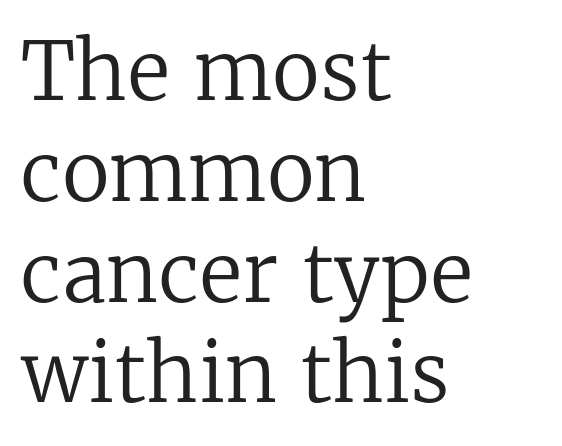
The image shows 80 px regular-weight serif type, upright; set left-aligned, normal line spacing (1.26x), normal letter spacing, not underlined; low stroke contrast and a medium x-height.
